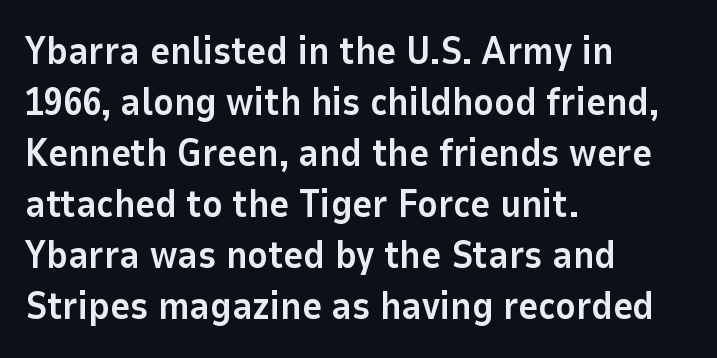
{"serif": "no", "italic": "no", "bold": "yes", "weight": "bold", "width": "normal", "stroke_contrast": "low", "x_height": "medium", "monospaced": "no", "underline": "no", "align": "left", "line_spacing": "normal", "line_spacing_ratio": 1.34, "letter_spacing": "normal", "letter_spacing_em": 0.0, "glyph_px": 38}
